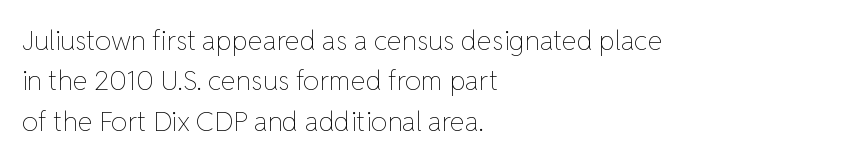
The passage shown stacks its lines at a standard gap. Students, note that the glyphs here touch the page at normal intervals. This reads as an unemphasized weight, regular at the heaviest. Typeset ragged right — the left edge is the straight one. No italicization has been applied; the sample stays upright.
